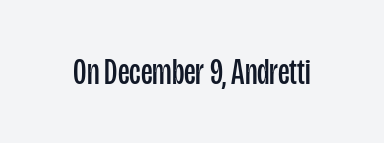
The image shows 37 px regular-weight, condensed sans-serif type, upright; set normal letter spacing, not underlined; low stroke contrast and a large x-height.
